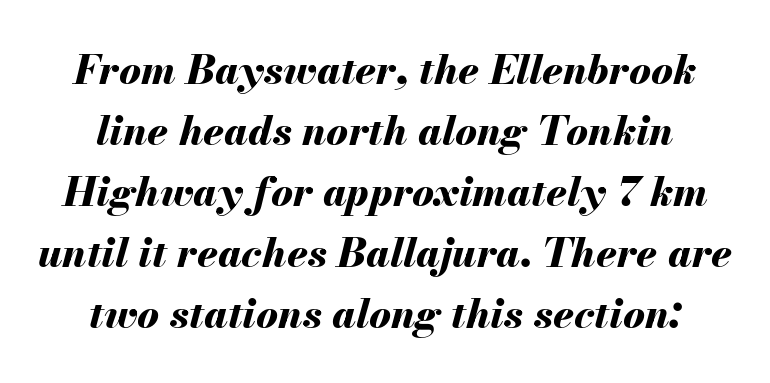
The image shows 41 px bold type, italic (leaning right); set normal line spacing (1.49x), normal letter spacing, not underlined; medium stroke contrast and a small x-height.
